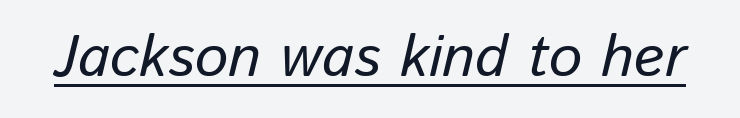
This is not heavy type; no bold has been used. It's the slanting kind of type. Looks like someone drew a line under every word here. The gaps between neighbouring characters are ordinary and unremarkable.
